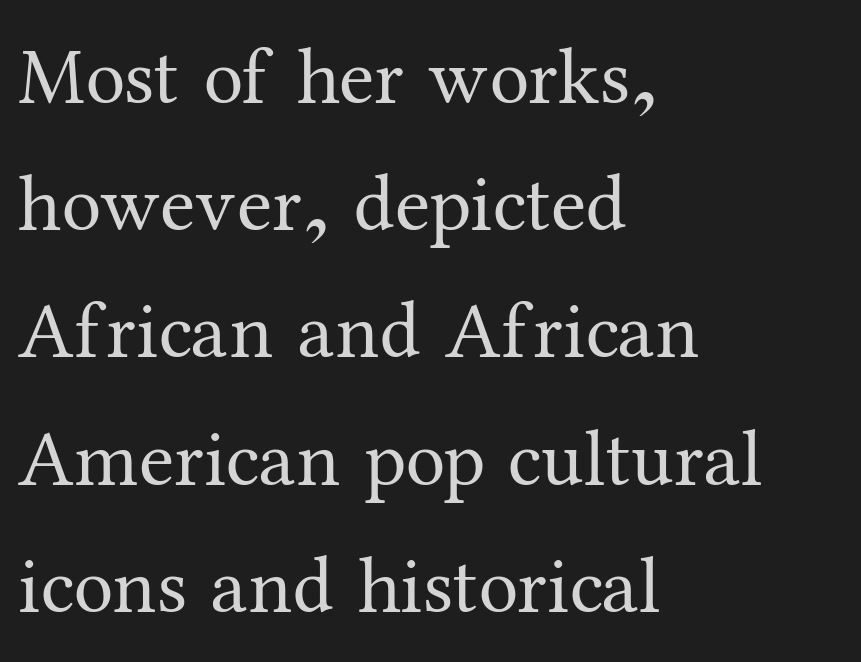
Q: Is the text bold? A: No.
Q: Is the text italic (slanted)? A: No, it is upright.
Q: Is the typeface a serif or a sans-serif typeface? A: Serif.
Q: Is the text underlined? A: No.
Q: How is the paragraph aligned? A: Left-aligned.
Q: Is the spacing between letters normal or unusually wide? A: Normal.
Q: Is the spacing between lines tight, normal or loose? A: Normal.
Q: Width (condensed, normal, or wide)? A: Normal.
Q: Stroke contrast? A: Medium.
Q: x-height? A: Medium.
Q: Monospaced? A: No.
